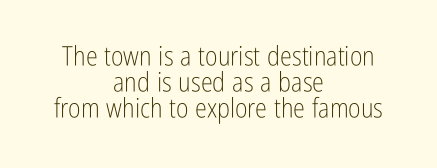
{"italic": "no", "bold": "no", "underline": "no", "align": "center", "line_spacing": "tight", "line_spacing_ratio": 0.97, "letter_spacing": "normal", "letter_spacing_em": 0.0, "glyph_px": 27}
